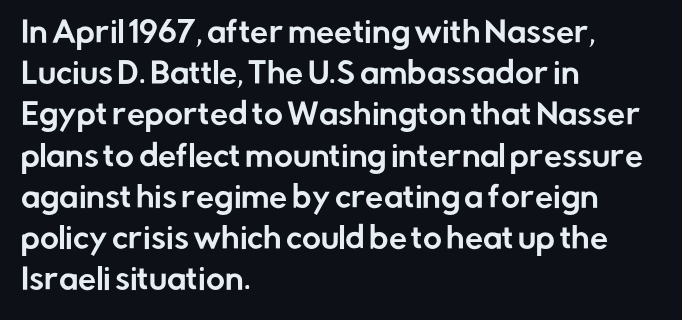
{"serif": "no", "italic": "no", "width": "normal", "stroke_contrast": "low", "x_height": "medium", "monospaced": "no", "underline": "no", "align": "left", "line_spacing": "normal", "line_spacing_ratio": 1.42, "letter_spacing": "normal", "letter_spacing_em": 0.0, "glyph_px": 29}
